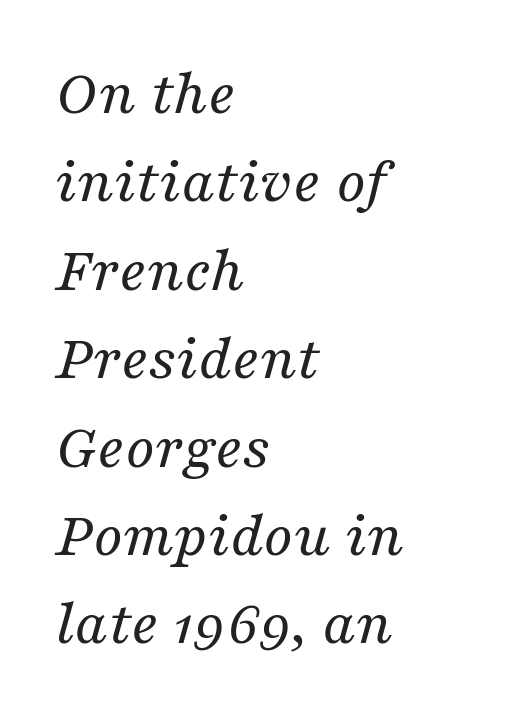
The designer went with a serif here, giving each stem small feet. Successive baselines arrive at the customary interval. Characters are canted at an angle relative to the baseline's perpendicular. Spacing verdict: proportional, widths tailored to each character. No extra ink here — the face is not bold.
